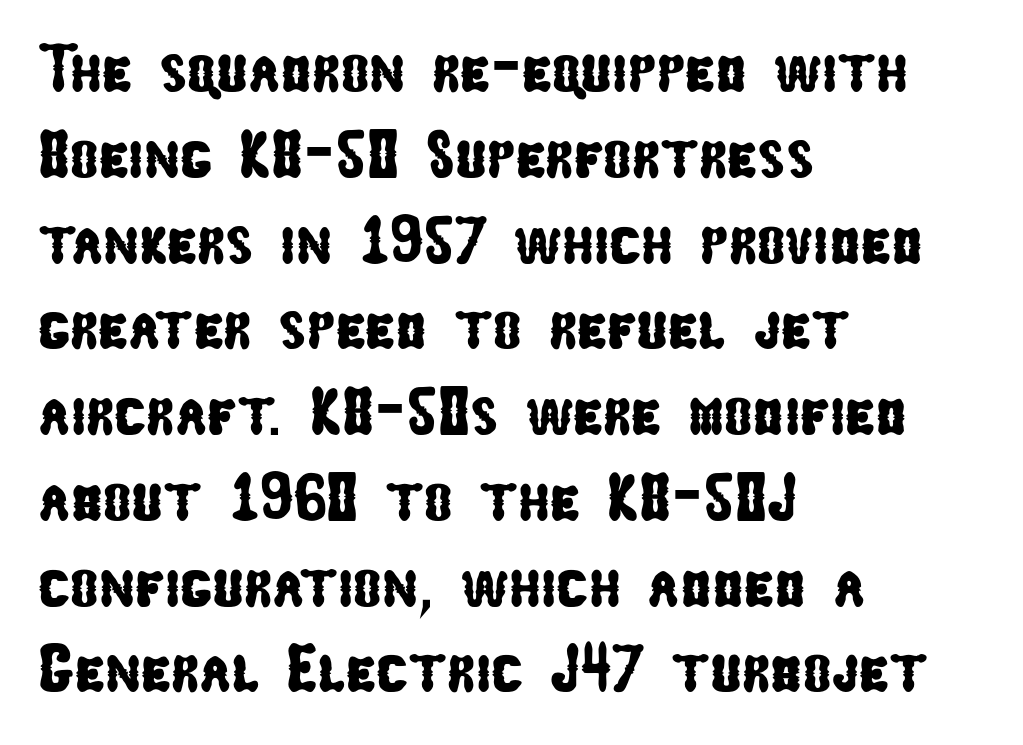
Honestly, the letter spacing is just normal — you wouldn't notice it. Nobody drew a line under any word here. Notice how the passage keeps a crisp vertical edge on the left only. The face used here is proportionally spaced, like ordinary book or web type.
